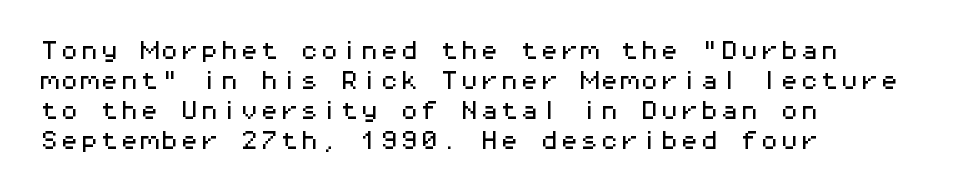
{"italic": "no", "underline": "no", "align": "left", "line_spacing": "normal", "line_spacing_ratio": 1.5, "letter_spacing": "normal", "letter_spacing_em": 0.0, "glyph_px": 20}
